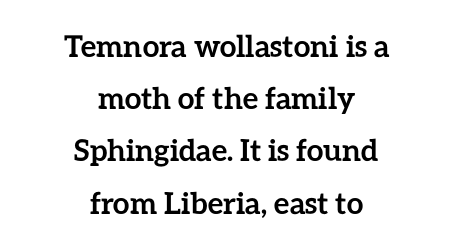
{"italic": "no", "bold": "yes", "weight": "semibold", "width": "normal", "stroke_contrast": "low", "x_height": "medium", "monospaced": "no", "underline": "no", "align": "center", "line_spacing_ratio": 1.74, "letter_spacing": "normal", "letter_spacing_em": 0.0, "glyph_px": 30}
